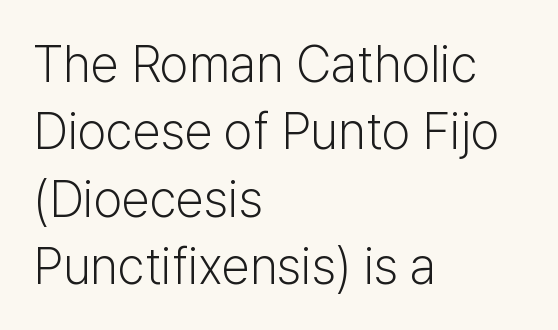
The image shows 51 px light sans-serif type, upright; set left-aligned, normal line spacing (1.32x), normal letter spacing, not underlined; low stroke contrast and a medium x-height.
